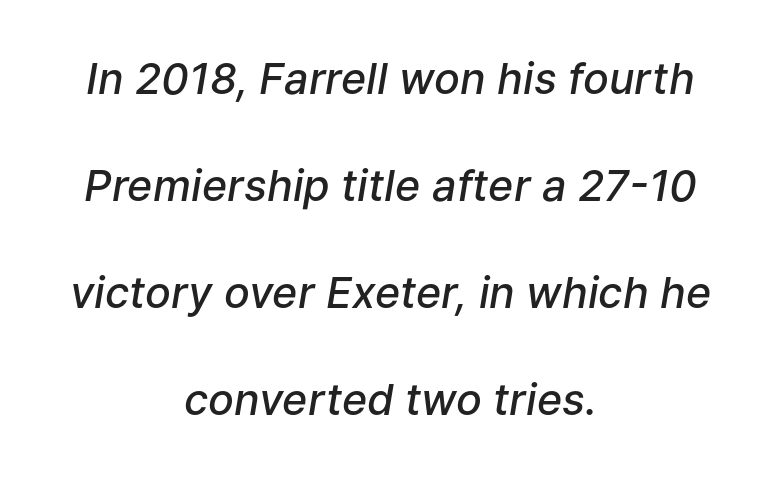
A typesetter would call this proportional, since set widths differ per character. The space between consecutive lines is lavish. The string is rendered with underlining switched off. The face used here is rendered with its standard letterfit. Every letter is mildly thick-stroked: semibold rather than bold. Compared with ordinary roman type, these characters are visibly tilted.
